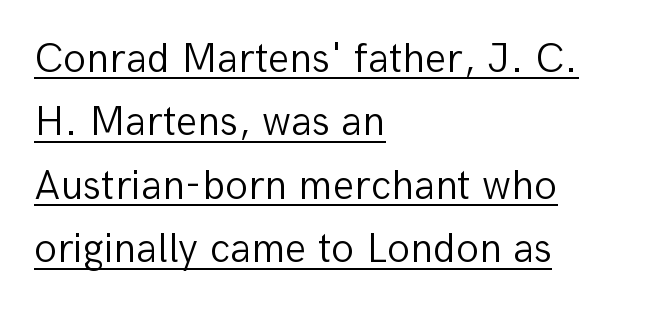
Q: Is the text bold? A: No.
Q: Is the text italic (slanted)? A: No, it is upright.
Q: Is the typeface a serif or a sans-serif typeface? A: Sans-serif.
Q: Is the text underlined? A: Yes.
Q: How is the paragraph aligned? A: Left-aligned.
Q: Is the spacing between letters normal or unusually wide? A: Normal.
Q: Is the spacing between lines tight, normal or loose? A: Normal.
Q: Width (condensed, normal, or wide)? A: Normal.
Q: Stroke contrast? A: Low.
Q: x-height? A: Medium.
Q: Monospaced? A: No.
